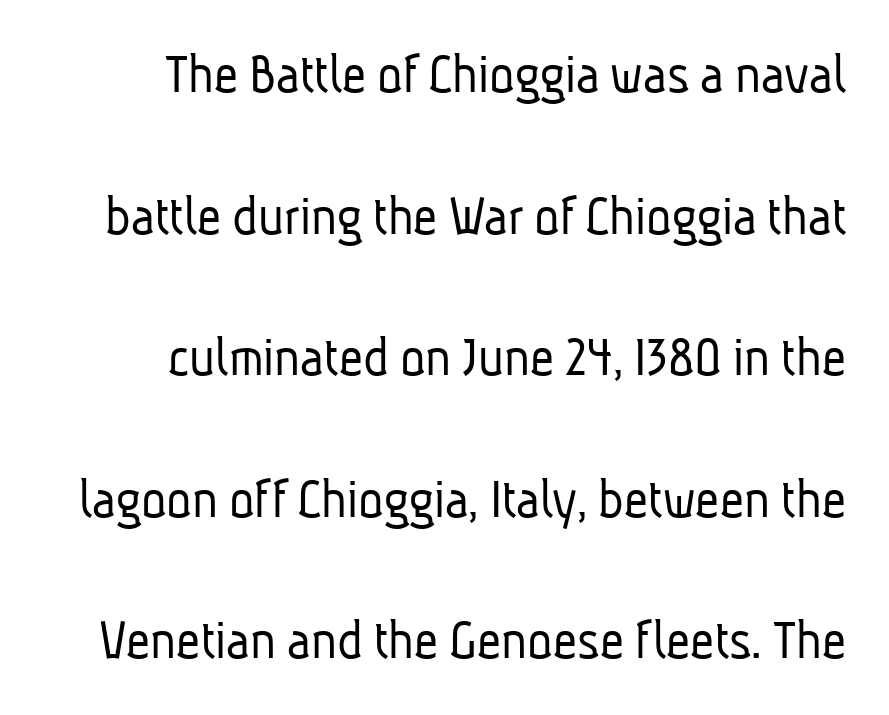
{"serif": "no", "bold": "no", "weight": "light", "width": "condensed", "stroke_contrast": "low", "x_height": "medium", "monospaced": "no", "underline": "no", "align": "right", "line_spacing": "loose", "line_spacing_ratio": 2.4, "letter_spacing": "normal", "letter_spacing_em": 0.0, "glyph_px": 59}
